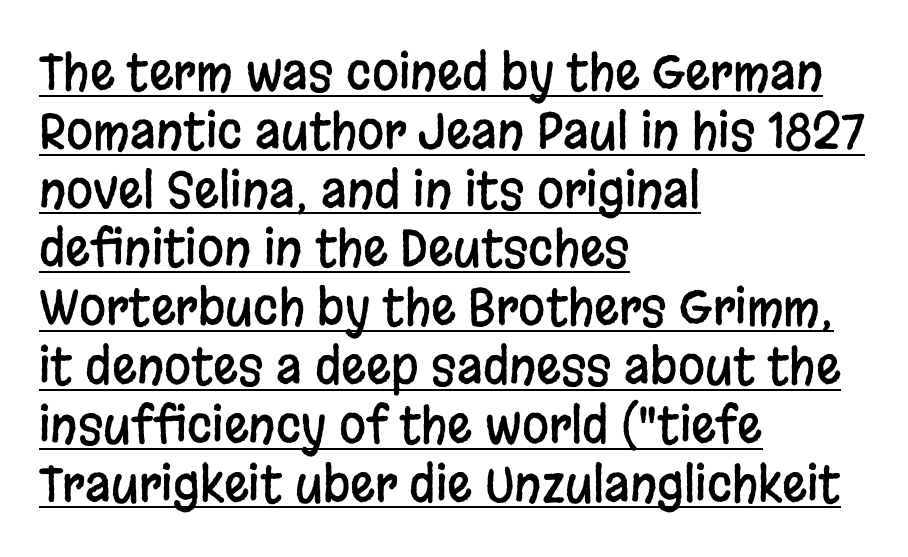
The image shows 49 px condensed sans-serif type, upright; set left-aligned, line spacing 1.2x, normal letter spacing, underlined; low stroke contrast and a large x-height.
